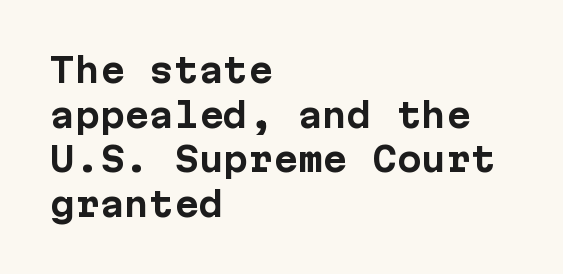
The image shows 33 px bold sans-serif type, upright; set left-aligned, normal line spacing (1.35x), normal letter spacing, not underlined; low stroke contrast and a medium x-height.
